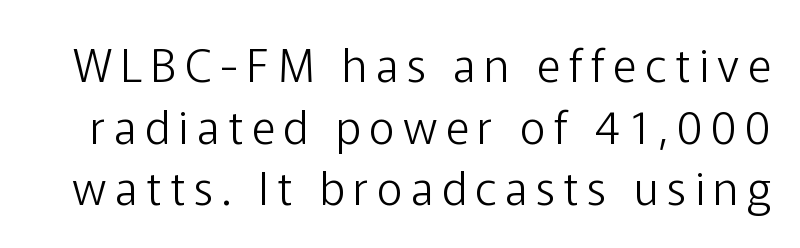
Q: Is the text bold? A: No.
Q: Is the text italic (slanted)? A: No, it is upright.
Q: Is the typeface a serif or a sans-serif typeface? A: Sans-serif.
Q: Is the text underlined? A: No.
Q: Is the spacing between lines tight, normal or loose? A: Normal.
Q: Width (condensed, normal, or wide)? A: Normal.
Q: Stroke contrast? A: Low.
Q: x-height? A: Medium.
Q: Monospaced? A: No.
